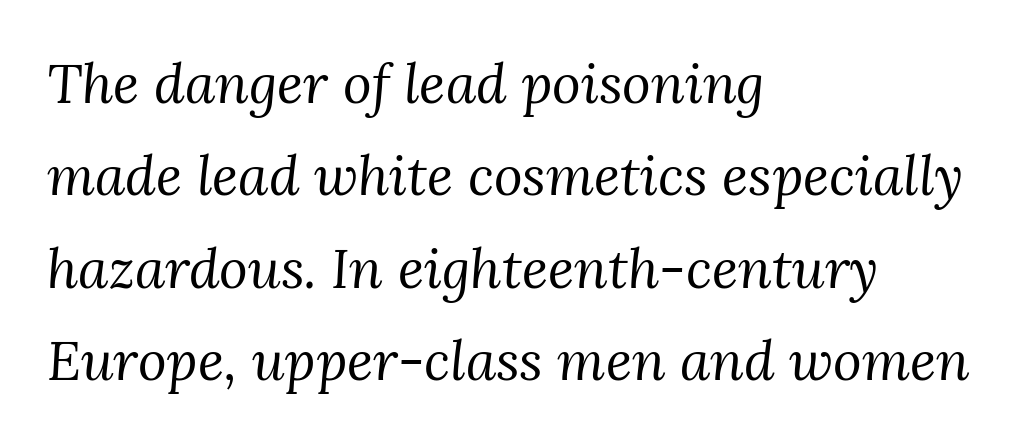
Observe the serifs anchoring each vertical stroke in this sample. Short and long lines alike share a common starting point at left. When letters slant like this, we call the style italic. Normally led — the rows are evenly, conventionally spaced. Stroke thickness stays within the range of a standard reading face or lighter.
